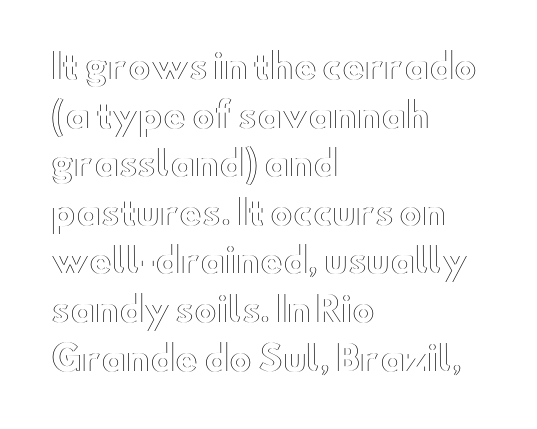
Looks like regular typesetting: each glyph gets only the width it needs. Here the glyphs are tracked normally, forming tight word shapes. A typesetter would call this leading conventional body-copy spacing. Unlike italic type, these characters show no tilt at all. The passage shown is not underscored anywhere. Does the copy run flush right? No — it runs flush left.
